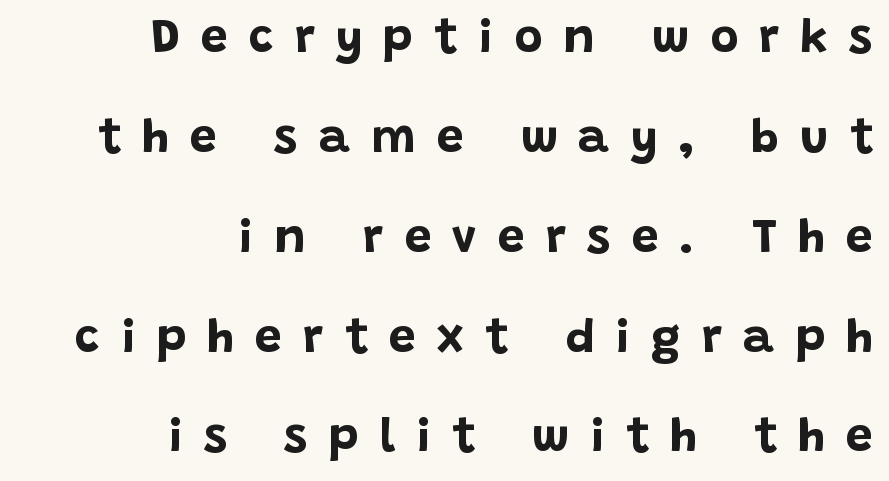
{"serif": "no", "italic": "no", "bold": "yes", "weight": "bold", "width": "normal", "stroke_contrast": "low", "x_height": "large", "monospaced": "no", "underline": "no", "align": "right", "line_spacing": "loose", "line_spacing_ratio": 2.08, "letter_spacing": "wide", "letter_spacing_em": 0.44, "glyph_px": 48}
